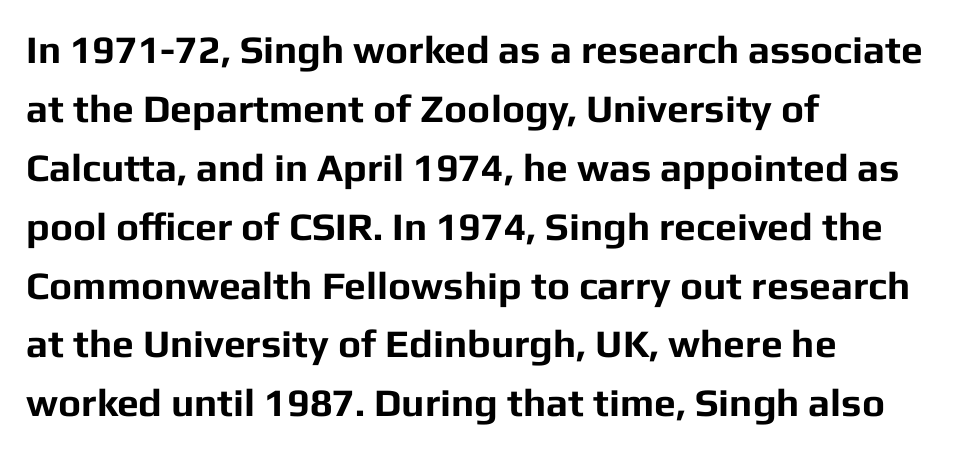
Vertical strokes here are truly vertical. Words float on clear page, feet unadorned. A typesetter would call this proportional, since set widths differ per character. Successive baselines arrive at the customary interval.
